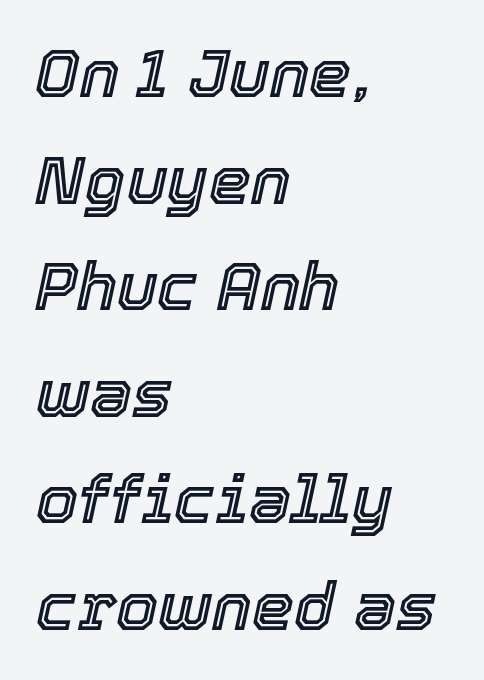
Q: Is the text italic (slanted)? A: Yes, it leans right by about 12 degrees.
Q: Is the text underlined? A: No.
Q: How is the paragraph aligned? A: Left-aligned.
Q: Is the spacing between letters normal or unusually wide? A: Normal.
Q: Is the spacing between lines tight, normal or loose? A: Normal.
Q: Width (condensed, normal, or wide)? A: Normal.
Q: x-height? A: Medium.
Q: Monospaced? A: No.
